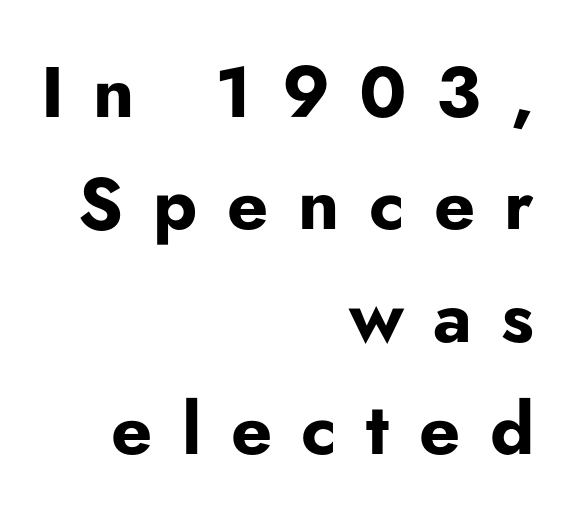
The image shows 72 px bold sans-serif type, upright; set right-aligned, normal line spacing (1.56x), unusually wide letter spacing (+0.41 em), not underlined; low stroke contrast and a small x-height.
